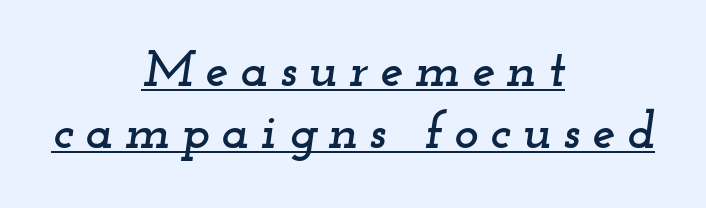
The rendered words wear a rule along their underside. Note the varied advance widths — an 'i' is clearly narrower than an 'm'. Each line is balanced around a shared central axis. The typography opts for an oblique posture over an upright one. This rendering employs a face with finishing strokes, i.e., a serif.
